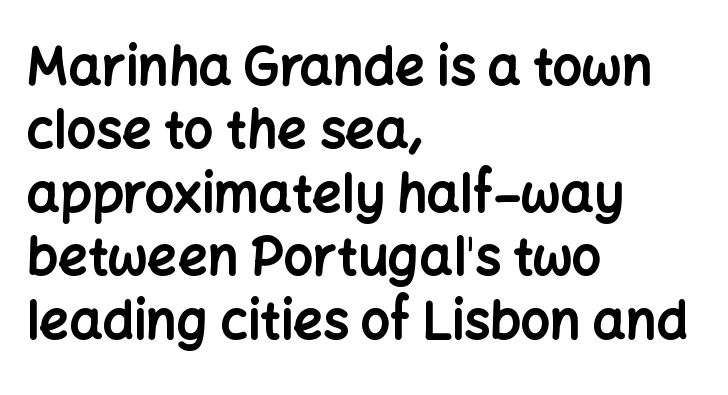
Q: Is the text bold? A: Yes.
Q: Is the text italic (slanted)? A: No, it is upright.
Q: Is the typeface a serif or a sans-serif typeface? A: Sans-serif.
Q: Is the text underlined? A: No.
Q: How is the paragraph aligned? A: Left-aligned.
Q: Is the spacing between letters normal or unusually wide? A: Normal.
Q: Width (condensed, normal, or wide)? A: Normal.
Q: Stroke contrast? A: Low.
Q: x-height? A: Medium.
Q: Monospaced? A: No.
